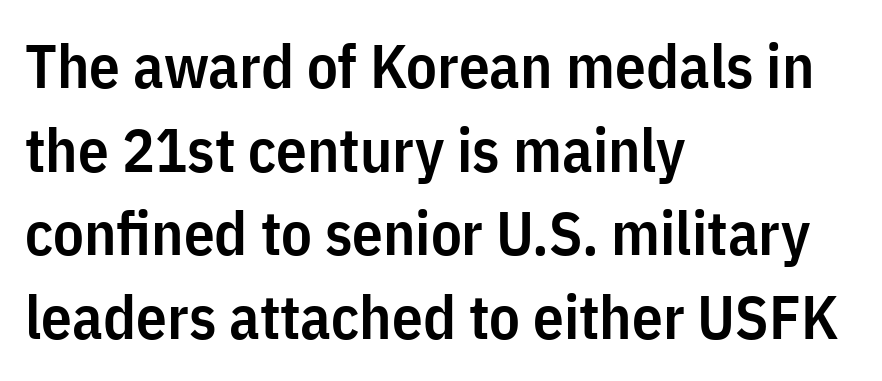
{"serif": "no", "italic": "no", "bold": "semi", "weight": "semibold", "width": "condensed", "stroke_contrast": "low", "x_height": "medium", "monospaced": "no", "underline": "no", "align": "left", "line_spacing": "normal", "line_spacing_ratio": 1.37, "letter_spacing": "normal", "letter_spacing_em": 0.0, "glyph_px": 61}
